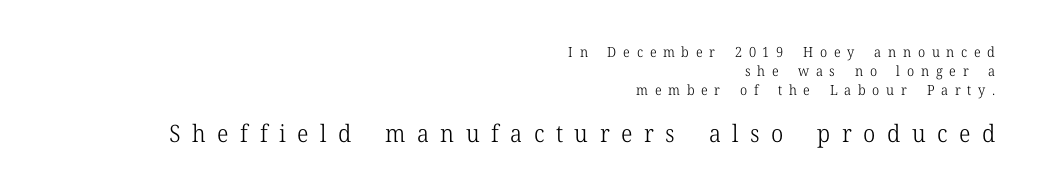
Q: Is the text bold? A: No.
Q: Is the text italic (slanted)? A: No, it is upright.
Q: Is the text underlined? A: No.
Q: How is the paragraph aligned? A: Right-aligned.
Q: Is the spacing between letters normal or unusually wide? A: Unusually wide.
Q: Is the spacing between lines tight, normal or loose? A: Normal.
Q: Which block of text is set in a larger size, the first (top) or the second (bottom)? A: The second (bottom) one.
